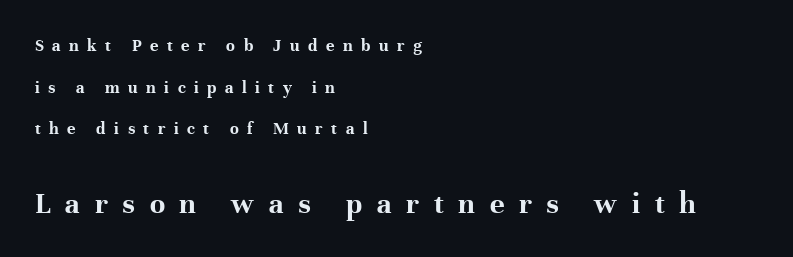
{"serif": "yes", "italic": "no", "bold": "yes", "weight": "bold", "width": "normal", "stroke_contrast": "high", "x_height": "medium", "monospaced": "no", "underline": "no", "align": "left", "line_spacing": "loose", "line_spacing_ratio": 2.31, "letter_spacing": "wide", "letter_spacing_em": 0.47, "larger_block": "second", "size_ratio": 1.72, "glyph_px": 31}
